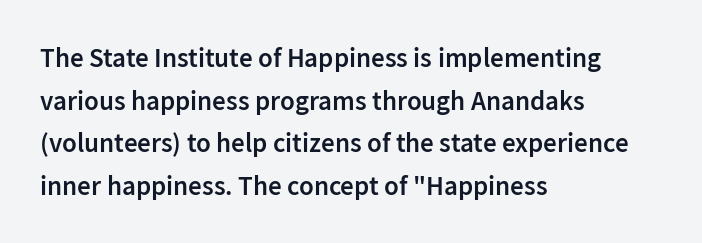
The image shows 27 px text type, upright; set left-aligned, normal line spacing (1.58x), normal letter spacing, not underlined.
